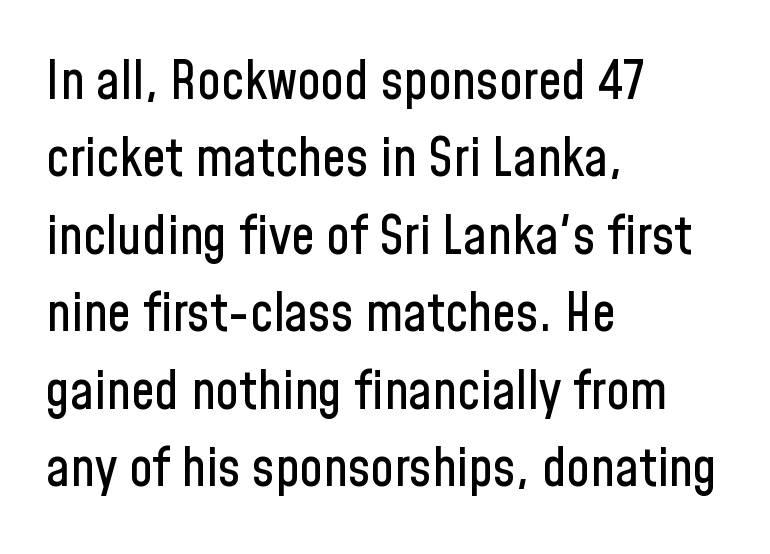
The rendering uses natural spacing where letterforms have individual widths. Underline: absent. Glyph-to-glyph distance matches everyday printed text. If you drew a ruler down the left edge, every line would touch it. Ascenders rise straight up at ninety degrees. Classification — sans serif.
